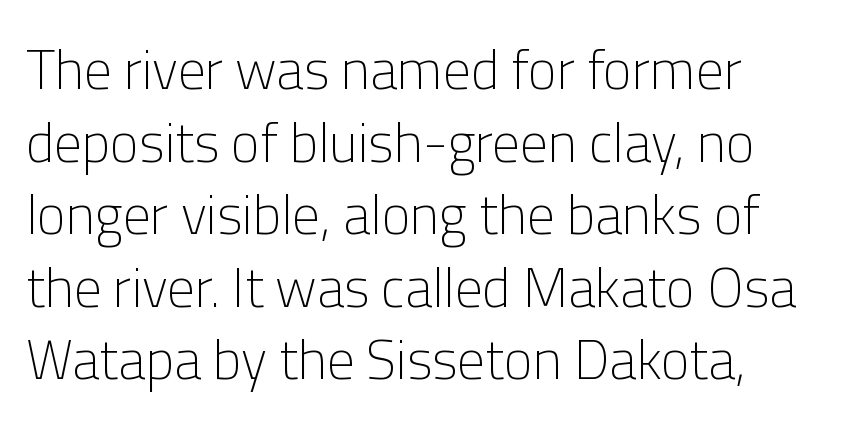
Line starts are locked; line ends wander. Proportional: the letters do not fall into vertical columns. A quiet, ordinary-to-light weight characterises the typeface. A typesetter would call this zero additional tracking. A bare baseline throughout the passage. In terms of leading, this rendering sits right in the middle.
